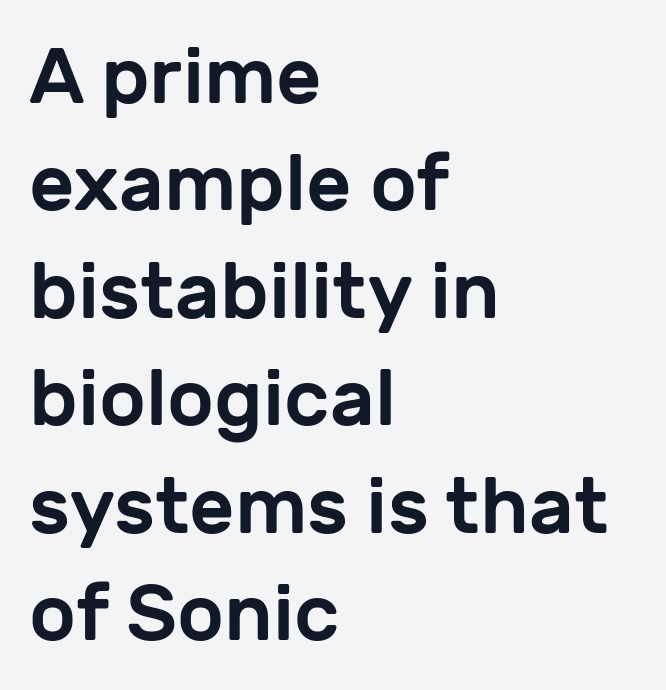
The face used here is proportionally spaced, like ordinary book or web type. Successive baselines arrive at the customary interval. Inter-character spacing is left at the font's built-in metrics. The strip under each line holds only bare page. In CSS terms this would be text-align: left. This is sans-serif lettering, the kind often seen on screens and signage.
